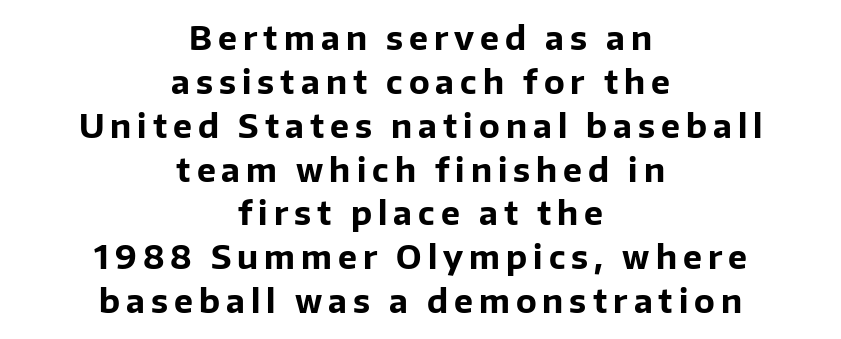
{"serif": "no", "italic": "no", "bold": "yes", "weight": "bold", "width": "normal", "stroke_contrast": "low", "x_height": "medium", "monospaced": "no", "underline": "no", "align": "center", "line_spacing": "normal", "line_spacing_ratio": 1.37, "glyph_px": 32}
